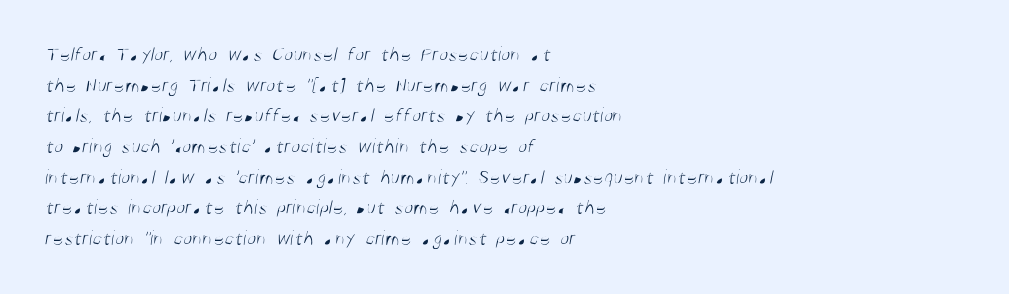
Is this a heavy cut? Hardly; it is regular or lighter. Type without underlining. Evenly set lines give the paragraph a standard silhouette. In CSS terms this would be text-align: left.
